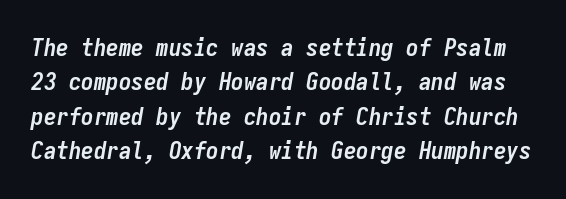
Letters rest on an invisible, unmarked baseline. Slant detected: the letters are inclined. Compared with an ordinary text face, these strokes are far heavier — a full bold. Regular leading. The letterforms sit shoulder to shoulder at normal distance.
